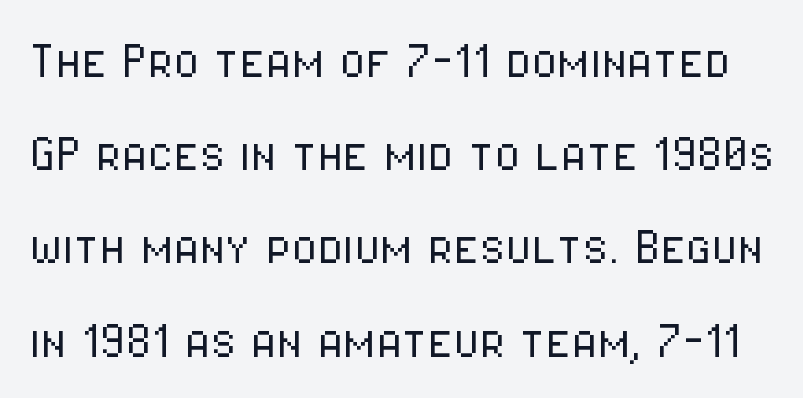
Interline gaps are of average width in this sample. The weight tops out at a normal text grade. Nobody drew a line under any word here. The face used here is a sans, in the tradition of grotesques and geometrics. Unlike italic type, these characters show no tilt at all. Each letter keeps its own natural width here, so spacing adapts to shape.
